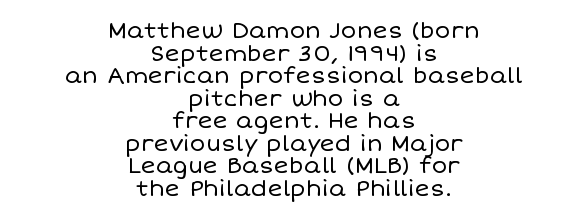
{"italic": "no", "bold": "no", "underline": "no", "align": "center", "line_spacing": "tight", "line_spacing_ratio": 0.98, "letter_spacing": "normal", "letter_spacing_em": 0.0, "glyph_px": 23}
